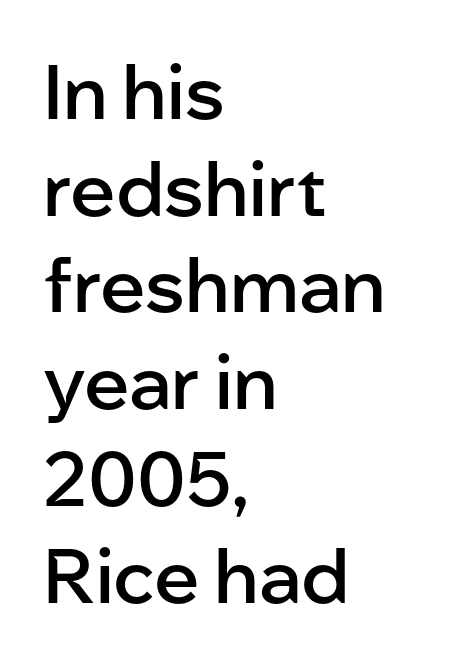
{"serif": "no", "italic": "no", "bold": "semi", "weight": "semibold", "width": "normal", "stroke_contrast": "low", "x_height": "medium", "monospaced": "no", "underline": "no", "align": "left", "line_spacing": "normal", "line_spacing_ratio": 1.29, "letter_spacing": "normal", "letter_spacing_em": 0.0, "glyph_px": 75}
